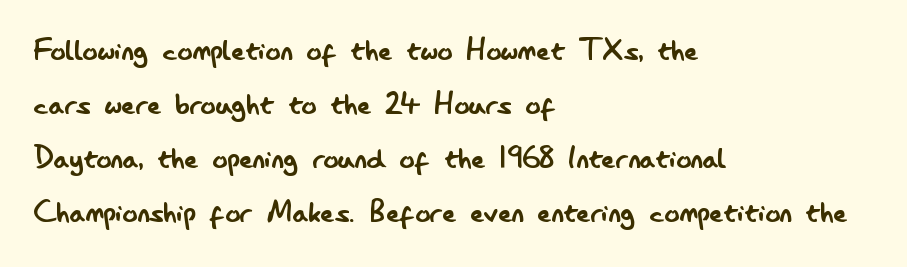
The image shows 37 px regular-weight, condensed sans-serif type, upright; set left-aligned, normal line spacing (1.46x), normal letter spacing, not underlined; low stroke contrast and a small x-height.
